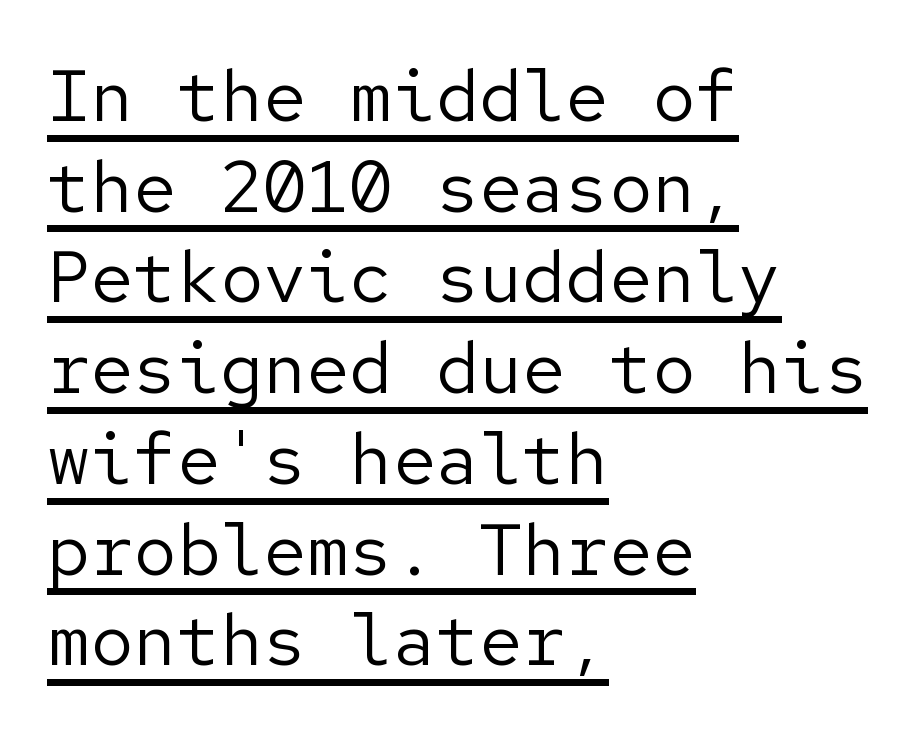
Note: no serifs on the glyphs. Rows of type keep a routine distance in the vertical direction. The font is comparable to plain body text, perhaps lighter. No extra tracking has been applied to these lines. Italic? Not at all — the glyphs are vertical. The typesetter has applied underlining to the passage shown.
